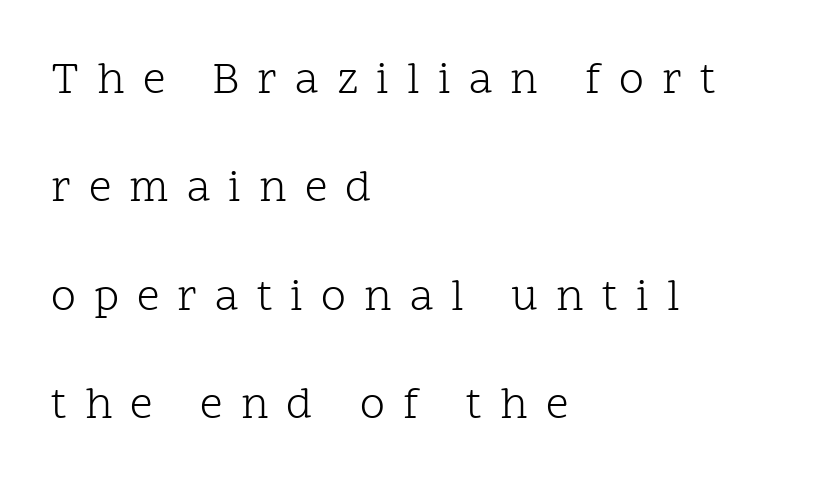
Q: Is the text bold? A: No.
Q: Is the text italic (slanted)? A: No, it is upright.
Q: Is the typeface a serif or a sans-serif typeface? A: Serif.
Q: Is the text underlined? A: No.
Q: How is the paragraph aligned? A: Left-aligned.
Q: Is the spacing between letters normal or unusually wide? A: Unusually wide.
Q: Is the spacing between lines tight, normal or loose? A: Loose.
Q: Width (condensed, normal, or wide)? A: Normal.
Q: Stroke contrast? A: Low.
Q: x-height? A: Medium.
Q: Monospaced? A: No.
